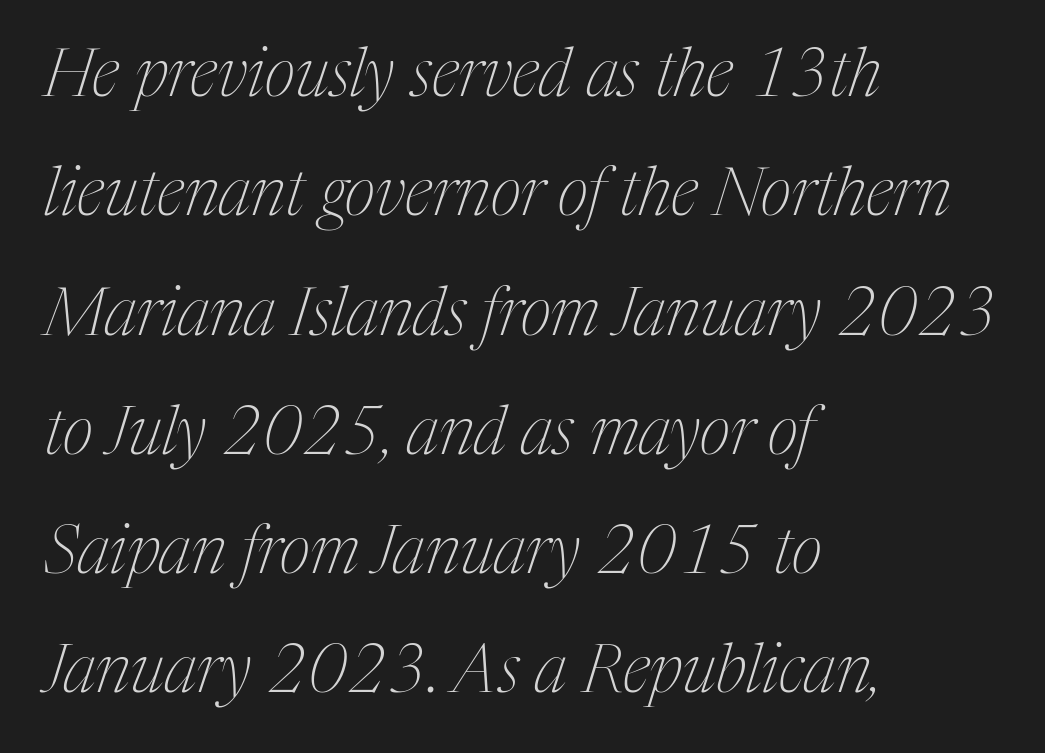
The image shows 67 px thin, condensed serif type, italic (leaning right); set left-aligned, line spacing 1.78x, normal letter spacing, not underlined; medium stroke contrast and a medium x-height.
